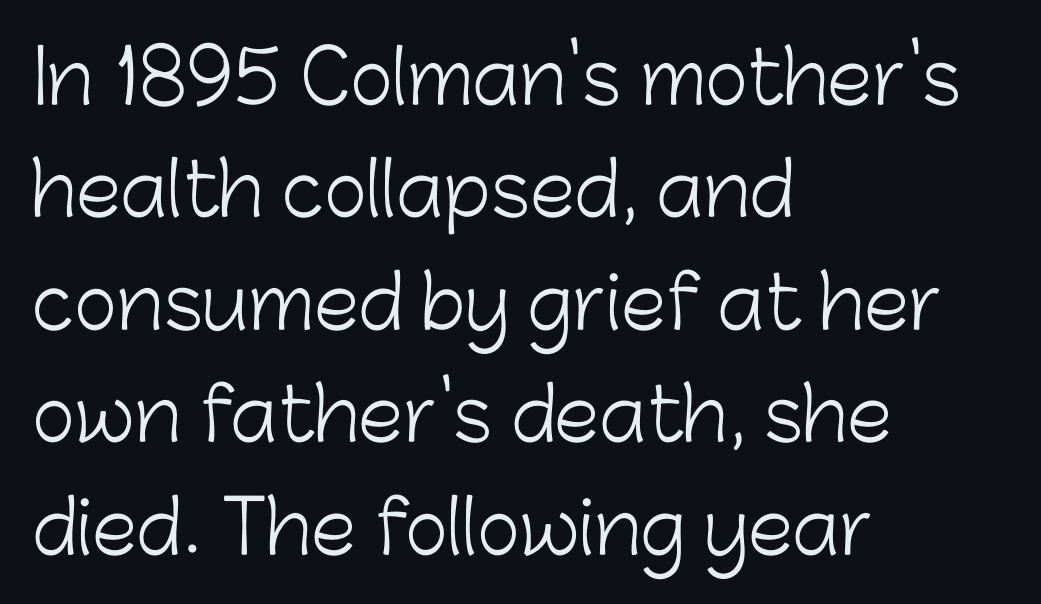
The specimen omits any rule beneath the text block's lines. Grotesque or geometric, the face here clearly has no serifs. Weight: in the light-to-regular range. Notice how descenders clear the ascenders below comfortably — that's standard leading. Horizontally, the lines are justified to the leading edge only.
